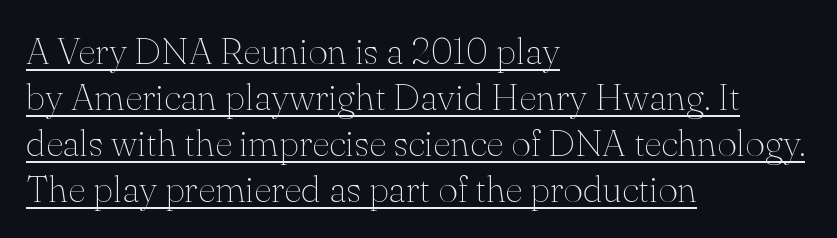
{"serif": "yes", "italic": "no", "bold": "no", "weight": "thin", "width": "normal", "stroke_contrast": "medium", "x_height": "small", "monospaced": "no", "underline": "yes", "align": "left", "line_spacing_ratio": 1.21, "letter_spacing": "normal", "letter_spacing_em": 0.0, "glyph_px": 38}
